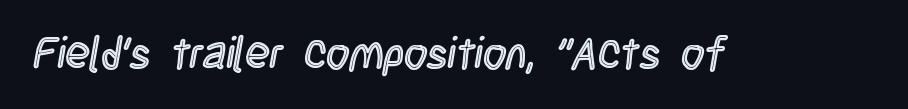
{"width": "condensed", "x_height": "large", "monospaced": "no", "underline": "no", "letter_spacing": "normal", "letter_spacing_em": 0.0, "glyph_px": 45}
